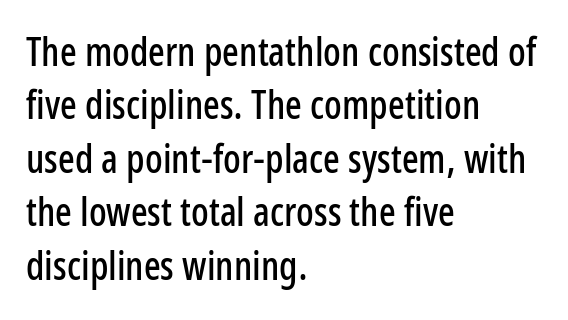
{"serif": "no", "italic": "no", "width": "condensed", "stroke_contrast": "low", "x_height": "medium", "monospaced": "no", "underline": "no", "align": "left", "line_spacing": "normal", "line_spacing_ratio": 1.37, "letter_spacing": "normal", "letter_spacing_em": 0.0, "glyph_px": 39}
